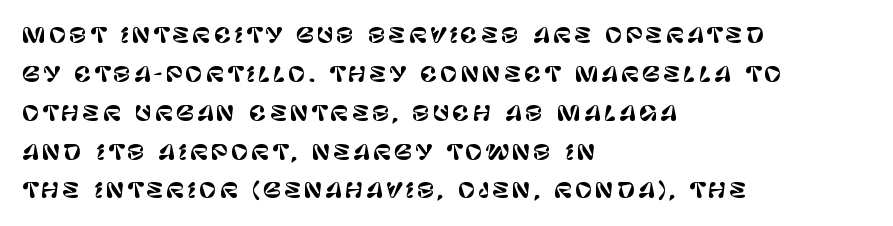
Q: Is the text italic (slanted)? A: Yes.
Q: Is the text underlined? A: No.
Q: How is the paragraph aligned? A: Left-aligned.
